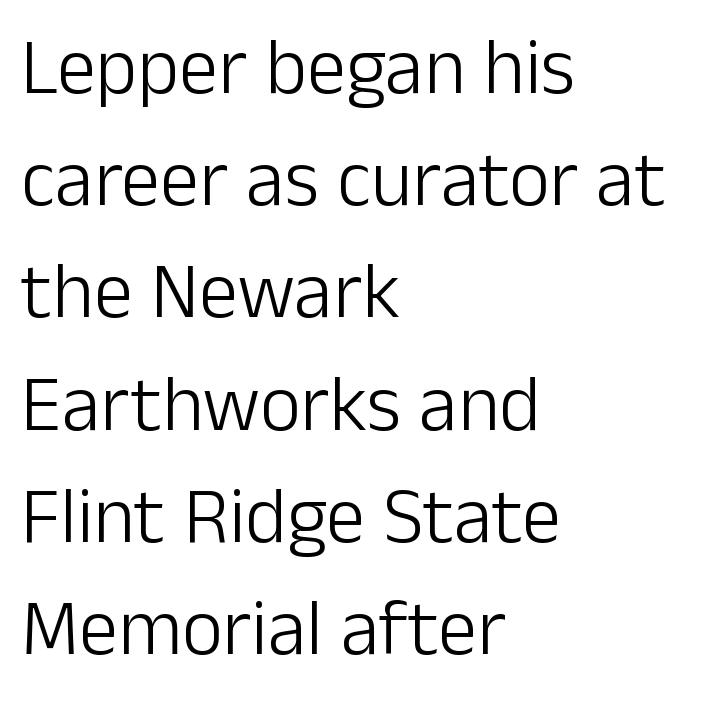
Q: Is the text bold? A: No.
Q: Is the text italic (slanted)? A: No, it is upright.
Q: Is the typeface a serif or a sans-serif typeface? A: Sans-serif.
Q: Is the text underlined? A: No.
Q: How is the paragraph aligned? A: Left-aligned.
Q: Is the spacing between letters normal or unusually wide? A: Normal.
Q: Is the spacing between lines tight, normal or loose? A: Normal.
Q: Width (condensed, normal, or wide)? A: Normal.
Q: Stroke contrast? A: Low.
Q: x-height? A: Medium.
Q: Monospaced? A: No.
